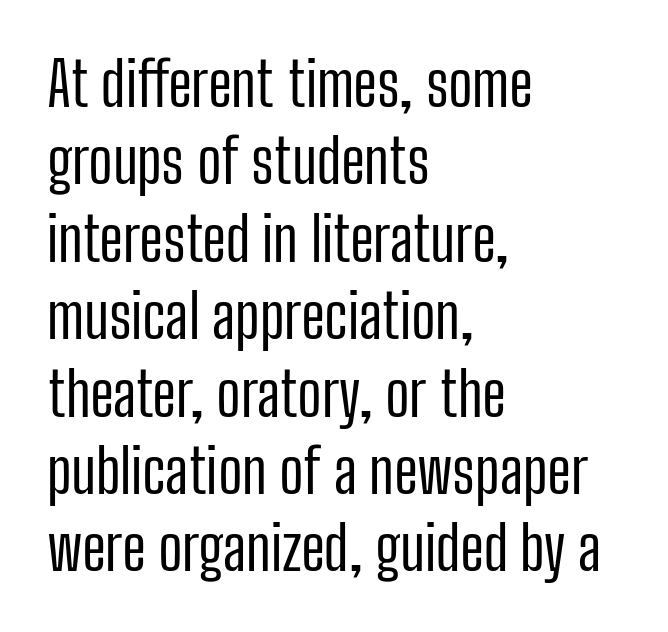
{"serif": "no", "italic": "no", "bold": "no", "weight": "regular", "width": "condensed", "stroke_contrast": "low", "x_height": "medium", "monospaced": "no", "underline": "no", "align": "left", "line_spacing": "normal", "line_spacing_ratio": 1.29, "letter_spacing": "normal", "letter_spacing_em": 0.0, "glyph_px": 60}
